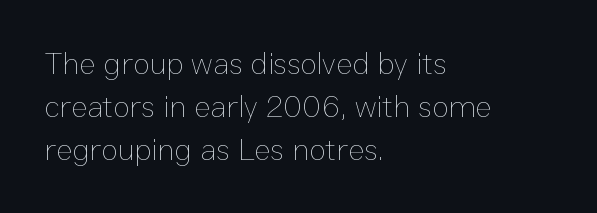
Stems here are at most as thick as an everyday book face. How are the letters spaced? Ordinarily, with no added tracking. Italic? Not at all — the glyphs are vertical. Honestly, there is no underline to notice here at all. The passage shown is typed in a proportional face where columns would drift.
